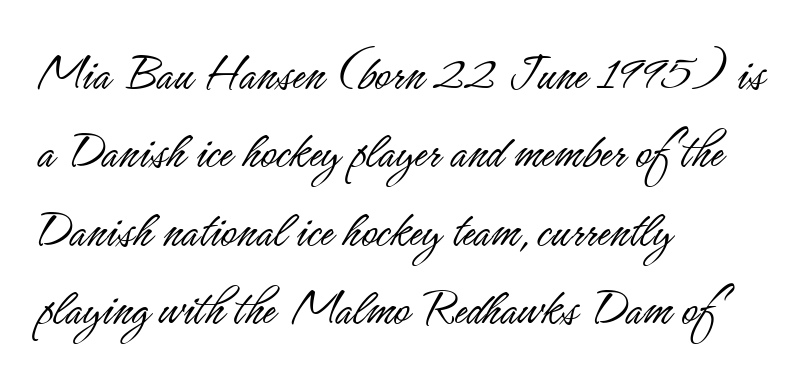
{"serif": "no", "bold": "no", "weight": "light", "width": "condensed", "stroke_contrast": "low", "x_height": "small", "monospaced": "no", "underline": "no", "align": "left", "line_spacing": "normal", "line_spacing_ratio": 1.45, "letter_spacing": "normal", "letter_spacing_em": 0.0, "glyph_px": 54}
